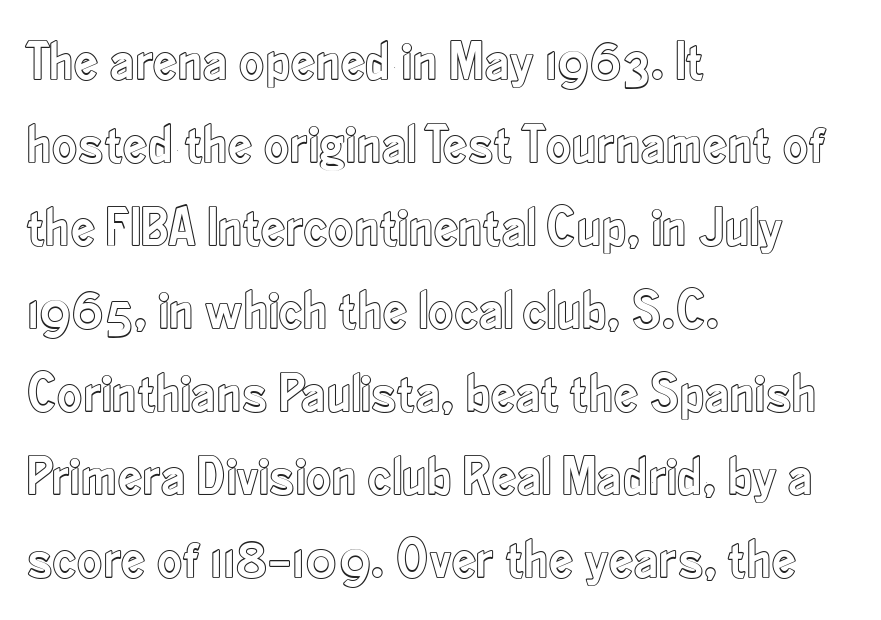
{"italic": "no", "width": "condensed", "x_height": "small", "monospaced": "no", "underline": "no", "align": "left", "line_spacing": "normal", "line_spacing_ratio": 1.51, "letter_spacing": "normal", "letter_spacing_em": 0.0, "glyph_px": 55}
